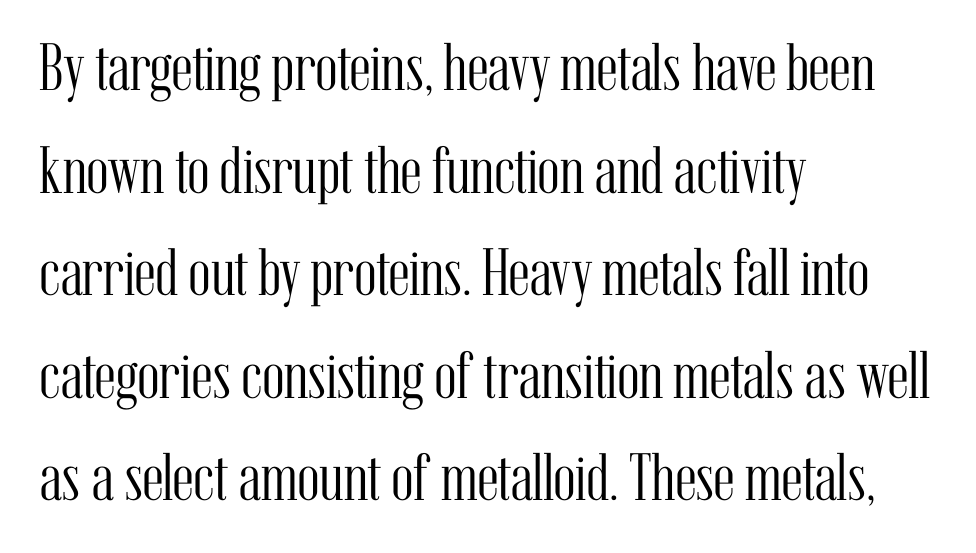
{"serif": "yes", "italic": "no", "bold": "no", "weight": "light", "width": "condensed", "stroke_contrast": "medium", "x_height": "medium", "monospaced": "no", "underline": "no", "align": "left", "line_spacing": "normal", "line_spacing_ratio": 1.53, "letter_spacing": "normal", "letter_spacing_em": 0.0, "glyph_px": 67}
